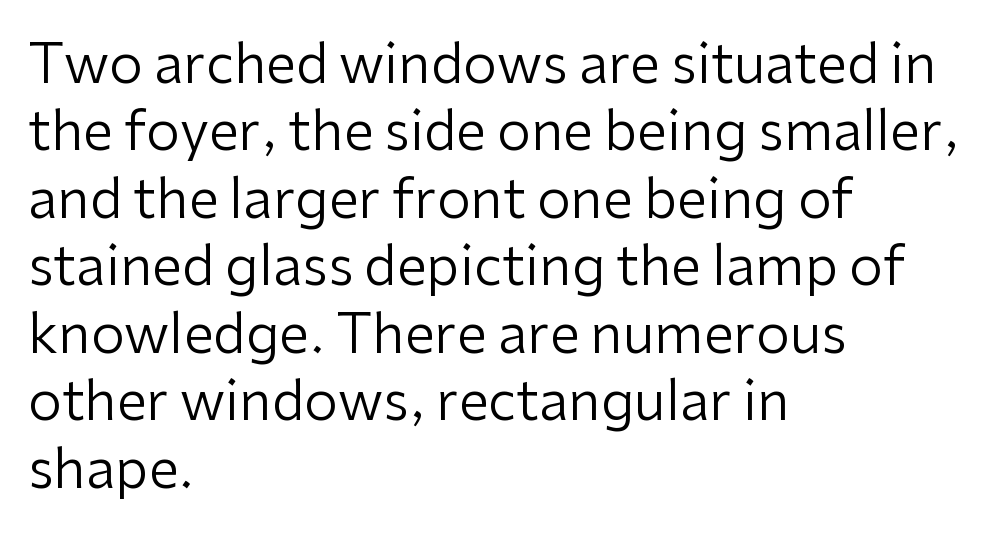
Q: Is the text bold? A: No.
Q: Is the text italic (slanted)? A: No, it is upright.
Q: Is the typeface a serif or a sans-serif typeface? A: Sans-serif.
Q: Is the text underlined? A: No.
Q: How is the paragraph aligned? A: Left-aligned.
Q: Is the spacing between letters normal or unusually wide? A: Normal.
Q: Is the spacing between lines tight, normal or loose? A: Normal.
Q: Width (condensed, normal, or wide)? A: Normal.
Q: Stroke contrast? A: Low.
Q: x-height? A: Medium.
Q: Monospaced? A: No.
